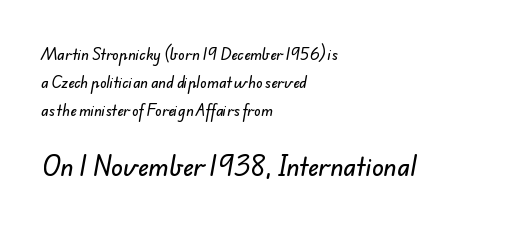
Q: Is the text underlined? A: No.
Q: How is the paragraph aligned? A: Left-aligned.
Q: Is the spacing between letters normal or unusually wide? A: Normal.
Q: Is the spacing between lines tight, normal or loose? A: Loose.
Q: Which block of text is set in a larger size, the first (top) or the second (bottom)? A: The second (bottom) one.
